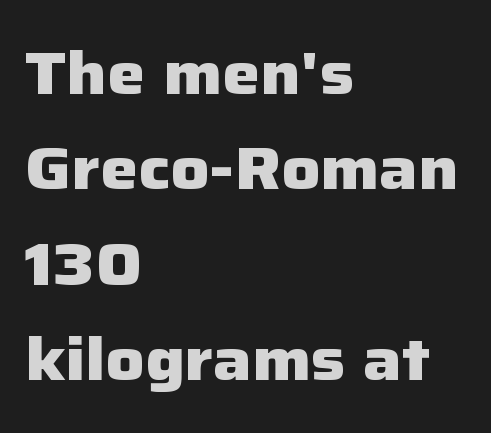
The typesetting leans heavy: a genuine bold. Every character sits straight up, as roman type does. The glyphs are unaccompanied by any horizontal stroke below them. A typesetter would call this zero additional tracking. Spacing verdict: proportional, widths tailored to each character. Notice how descenders clear the ascenders below comfortably — that's standard leading.
